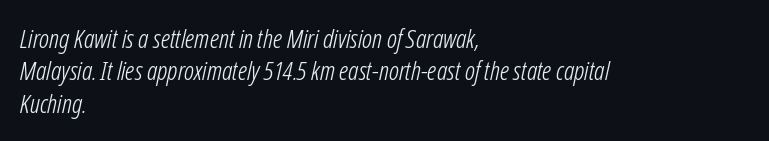
Q: Is the text bold? A: No.
Q: Is the text italic (slanted)? A: Yes, it leans right by about 12 degrees.
Q: Is the text underlined? A: No.
Q: How is the paragraph aligned? A: Left-aligned.
Q: Is the spacing between letters normal or unusually wide? A: Normal.
Q: Is the spacing between lines tight, normal or loose? A: Normal.
